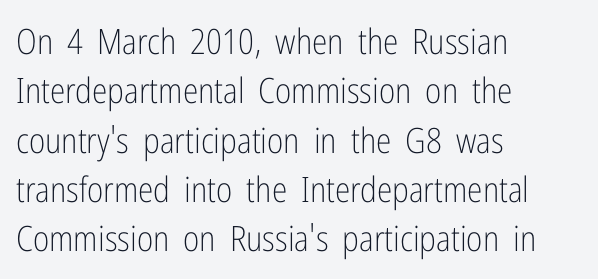
The image shows 35 px light, condensed sans-serif type, upright; set left-aligned, normal line spacing (1.41x), normal letter spacing, not underlined; low stroke contrast and a medium x-height.
